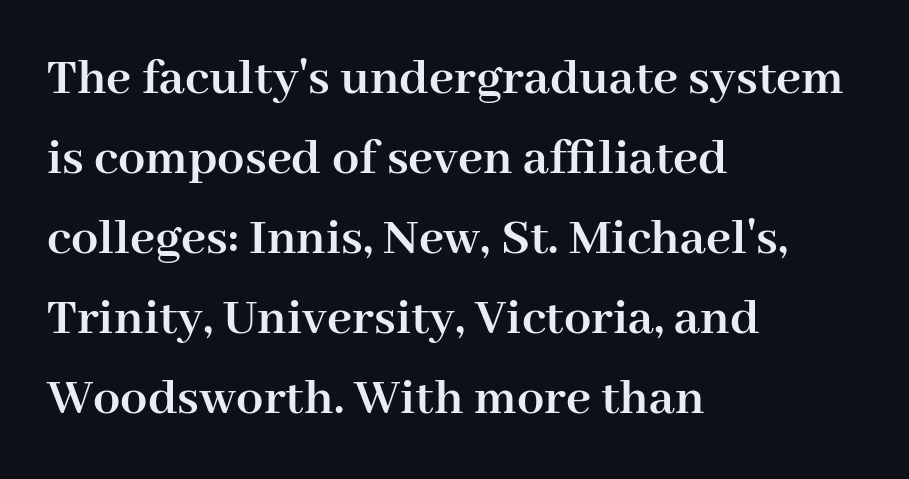
Ascenders rise straight up at ninety degrees. No extra tracking has been applied to these lines. Descender tails drop into unmarked territory. Line beginnings align vertically; line endings do not. Whoever set this chose a conventional vertical rhythm.
